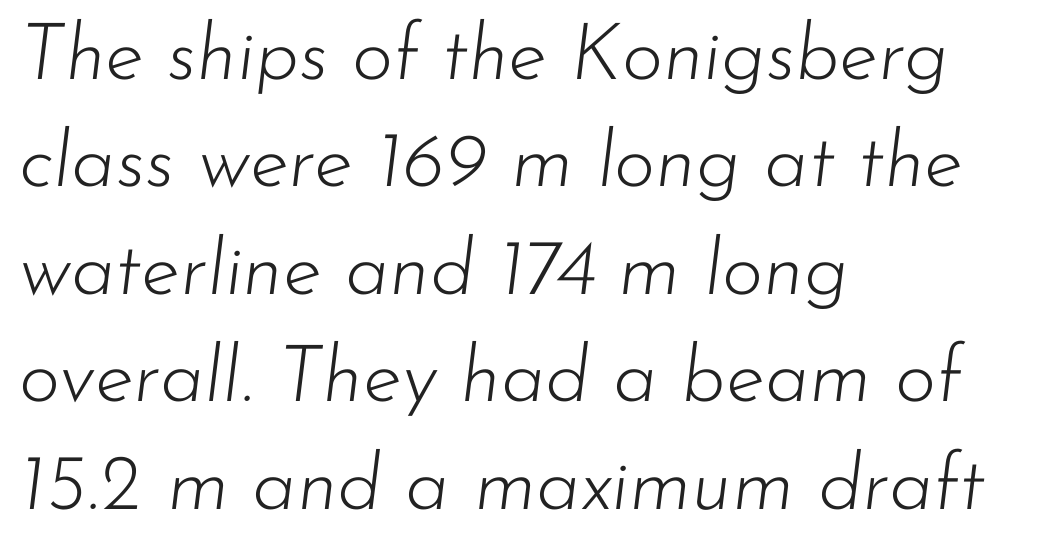
The image shows 79 px light type, italic (leaning right); set left-aligned, normal line spacing (1.36x), normal letter spacing, not underlined; low stroke contrast and a small x-height.
